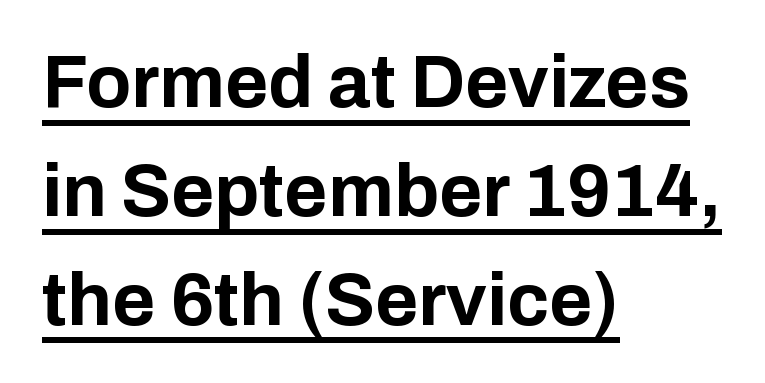
{"serif": "no", "italic": "no", "bold": "yes", "weight": "bold", "width": "normal", "stroke_contrast": "low", "x_height": "medium", "monospaced": "no", "underline": "yes", "align": "left", "line_spacing": "normal", "line_spacing_ratio": 1.47, "letter_spacing": "normal", "letter_spacing_em": 0.0, "glyph_px": 74}
